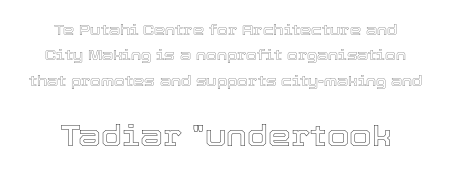
Q: Is the text italic (slanted)? A: No, it is upright.
Q: Is the text underlined? A: No.
Q: How is the paragraph aligned? A: Centered.
Q: Is the spacing between letters normal or unusually wide? A: Normal.
Q: Which block of text is set in a larger size, the first (top) or the second (bottom)? A: The second (bottom) one.
Q: Width (condensed, normal, or wide)? A: Normal.
Q: x-height? A: Medium.
Q: Monospaced? A: No.
